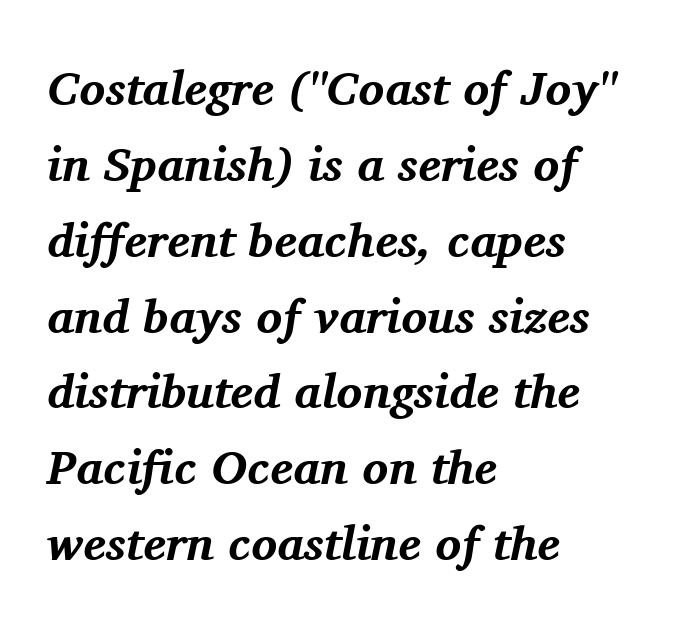
The rendering anchors every line to the left-hand side. You can tell it's italic because the verticals aren't actually vertical. Check where the strokes stop: tiny serifs finish them off. Characters follow at the spacing the type designer built in. Only glyphs here, with clear space below each row. Every letter is thick-stroked: bold, no question.
